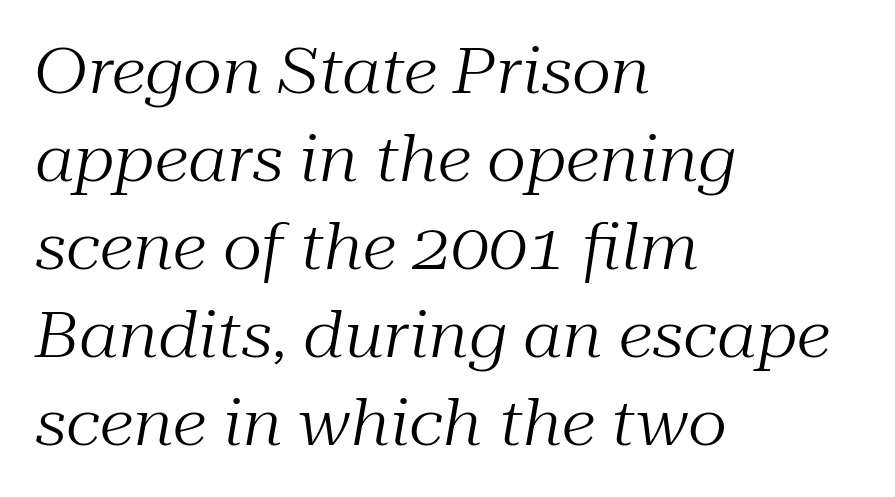
Q: Is the text bold? A: No.
Q: Is the text italic (slanted)? A: Yes, it leans right by about 10 degrees.
Q: Is the typeface a serif or a sans-serif typeface? A: Serif.
Q: Is the text underlined? A: No.
Q: How is the paragraph aligned? A: Left-aligned.
Q: Is the spacing between letters normal or unusually wide? A: Normal.
Q: Is the spacing between lines tight, normal or loose? A: Normal.
Q: Width (condensed, normal, or wide)? A: Normal.
Q: Stroke contrast? A: Medium.
Q: x-height? A: Medium.
Q: Monospaced? A: No.
